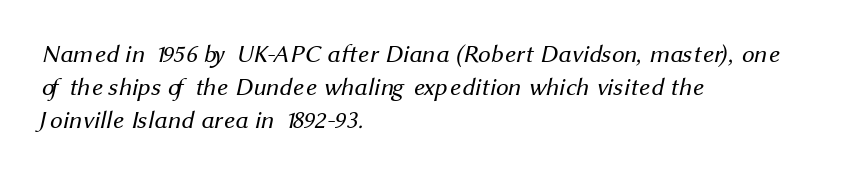
The image shows 25 px text type; set left-aligned, normal line spacing (1.33x), normal letter spacing, not underlined.
